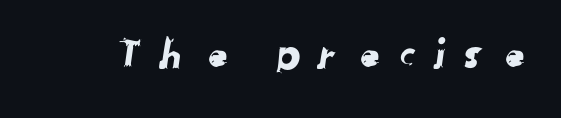
The image shows 41 px sans-serif type; set unusually wide letter spacing (+0.41 em), not underlined; low stroke contrast and a medium x-height.
